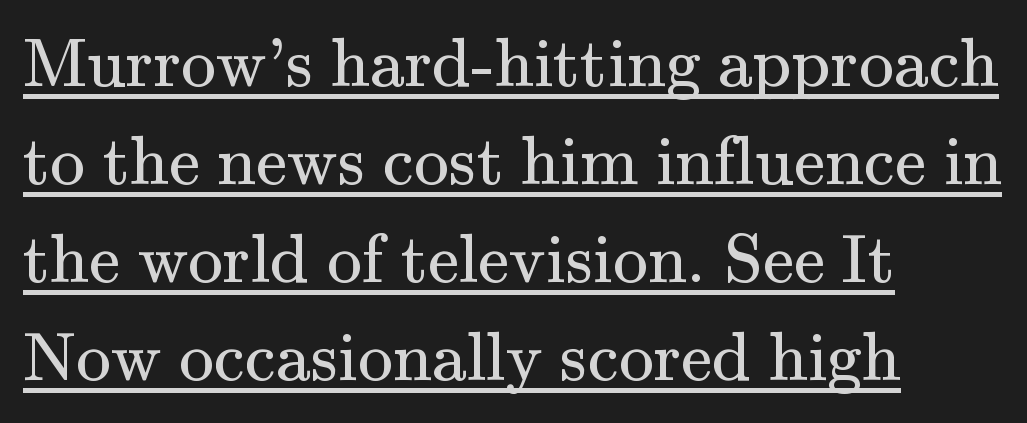
The image shows 70 px regular-weight serif type, upright; set left-aligned, normal line spacing (1.4x), normal letter spacing, underlined; medium stroke contrast and a small x-height.
